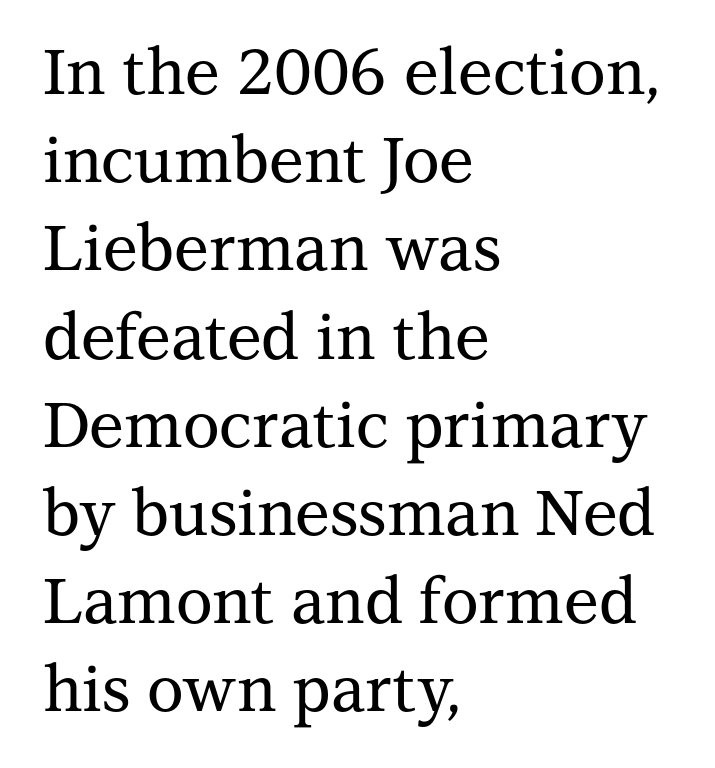
The designer went with a serif here, giving each stem small feet. These lines stack with their left ends in a neat column. The passage shown is typed in a proportional face where columns would drift. This block has exactly the height ordinary leading produces. No extra tracking has been applied to these lines.
